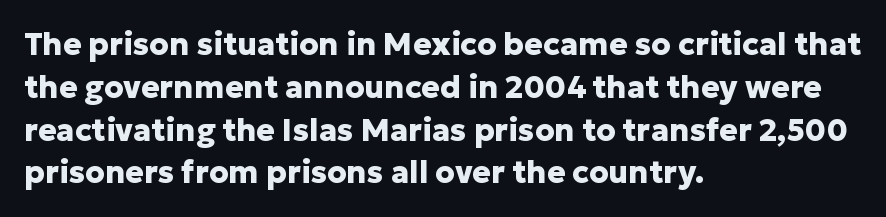
The image shows 31 px heavy sans-serif type, upright; set left-aligned, normal line spacing (1.38x), normal letter spacing, not underlined; low stroke contrast and a medium x-height.
